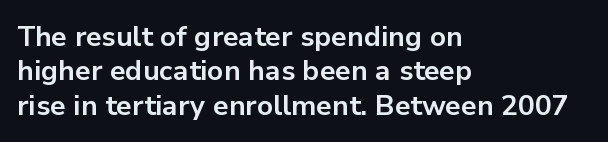
{"serif": "no", "italic": "no", "bold": "yes", "weight": "bold", "width": "normal", "stroke_contrast": "low", "x_height": "medium", "monospaced": "no", "underline": "no", "align": "left", "line_spacing_ratio": 1.23, "letter_spacing": "normal", "letter_spacing_em": 0.0, "glyph_px": 28}
